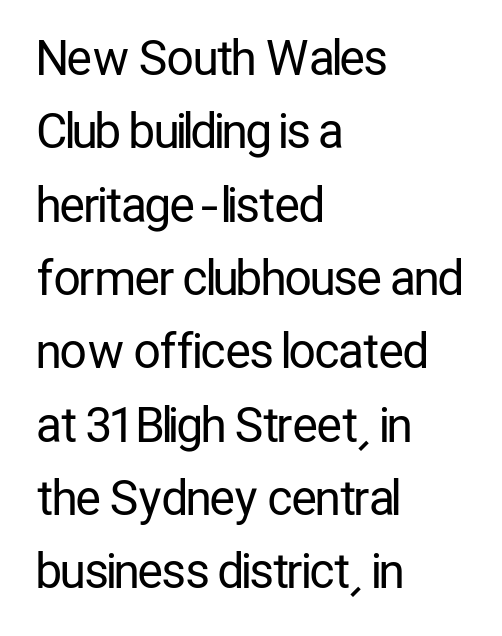
The image shows 47 px regular-weight, condensed sans-serif type, upright; set left-aligned, normal line spacing (1.56x), normal letter spacing, not underlined; low stroke contrast and a medium x-height.
